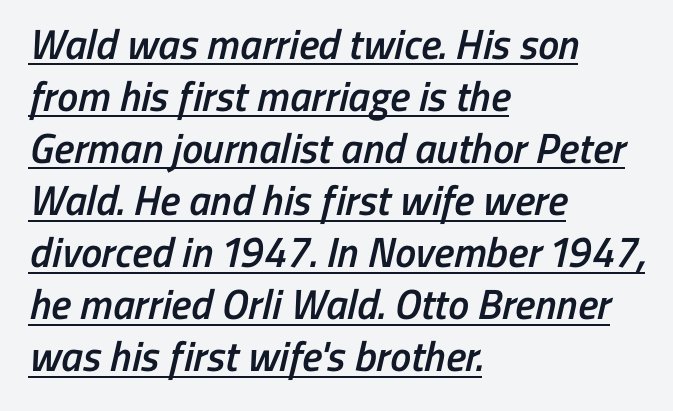
{"serif": "no", "bold": "semi", "weight": "semibold", "width": "condensed", "stroke_contrast": "low", "x_height": "medium", "monospaced": "no", "underline": "yes", "align": "left", "line_spacing_ratio": 1.24, "letter_spacing": "normal", "letter_spacing_em": 0.0, "glyph_px": 42}
